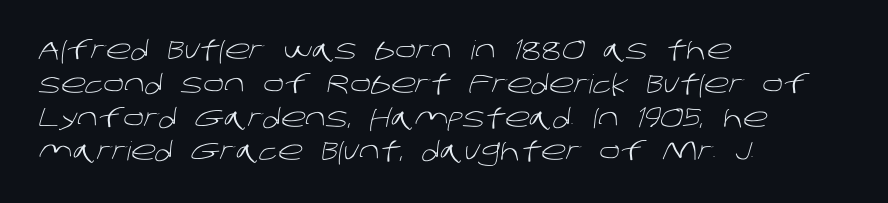
The image shows 26 px text type; set left-aligned, normal line spacing (1.3x), normal letter spacing, not underlined.
